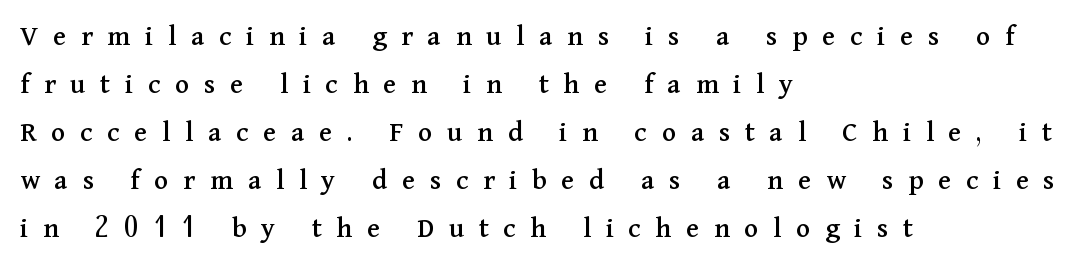
The image shows 30 px serif type, upright; set left-aligned, normal line spacing (1.6x), unusually wide letter spacing (+0.49 em), not underlined; medium stroke contrast and a medium x-height.
